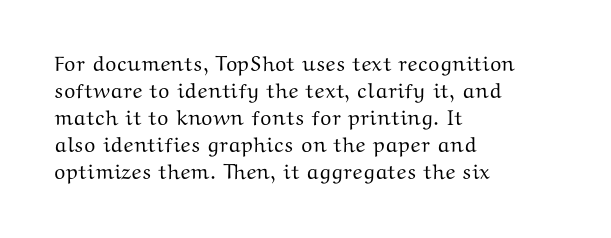
Q: Is the text italic (slanted)? A: No, it is upright.
Q: Is the text underlined? A: No.
Q: How is the paragraph aligned? A: Left-aligned.
Q: Is the spacing between letters normal or unusually wide? A: Normal.
Q: Is the spacing between lines tight, normal or loose? A: Normal.
